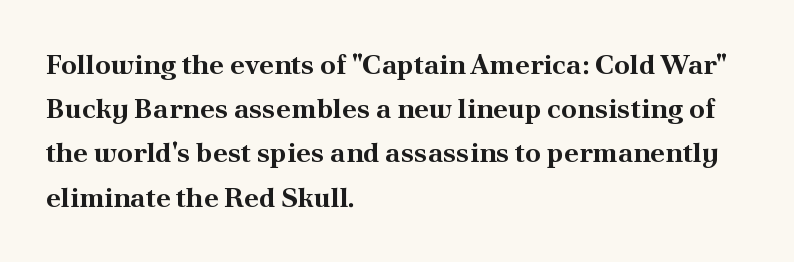
Q: Is the text bold? A: Yes.
Q: Is the text italic (slanted)? A: No, it is upright.
Q: Is the typeface a serif or a sans-serif typeface? A: Serif.
Q: Is the text underlined? A: No.
Q: How is the paragraph aligned? A: Left-aligned.
Q: Is the spacing between letters normal or unusually wide? A: Normal.
Q: Is the spacing between lines tight, normal or loose? A: Normal.
Q: Width (condensed, normal, or wide)? A: Normal.
Q: Stroke contrast? A: Medium.
Q: x-height? A: Small.
Q: Monospaced? A: No.
